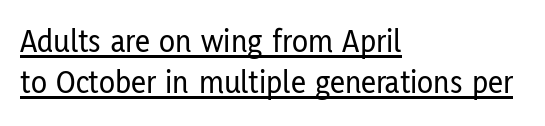
The image shows 33 px condensed sans-serif type, upright; set left-aligned, line spacing 1.23x, normal letter spacing, underlined; low stroke contrast and a medium x-height.
